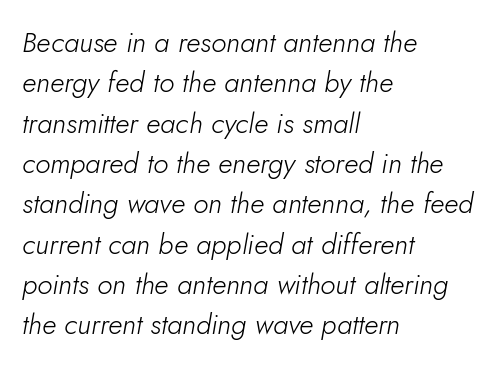
The image shows 28 px light type, italic (leaning right); set left-aligned, normal line spacing (1.44x), normal letter spacing, not underlined; low stroke contrast and a small x-height.
